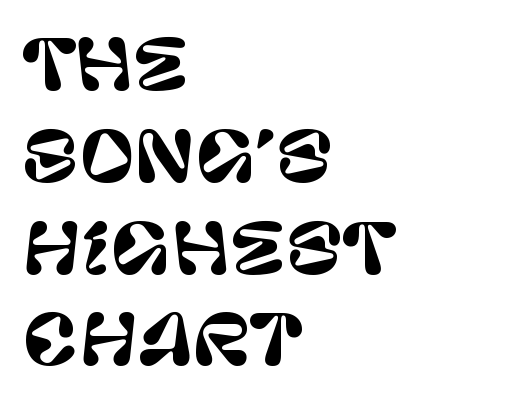
The image shows 68 px sans-serif type; set left-aligned, normal line spacing (1.35x), normal letter spacing, not underlined; low stroke contrast and a large x-height.
